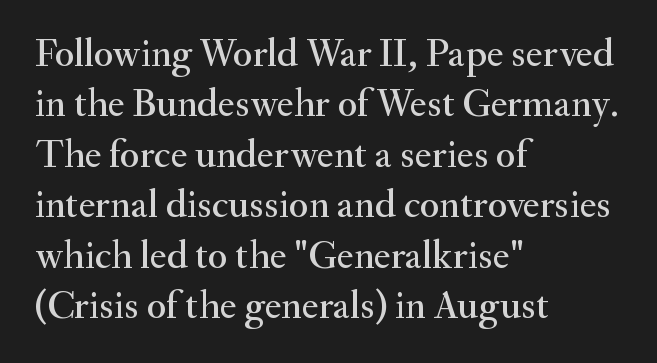
These lines stack with their left ends in a neat column. Spacing verdict: proportional, widths tailored to each character. Are there feet on the stems? There are — it's a serif. No italicization has been applied; the sample stays upright. Bare-footed words on every line. Here the glyphs are tracked normally, forming tight word shapes.
